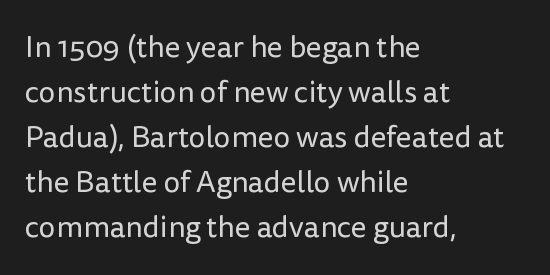
{"serif": "no", "italic": "no", "bold": "no", "weight": "regular", "width": "normal", "stroke_contrast": "low", "x_height": "medium", "monospaced": "no", "underline": "no", "align": "left", "line_spacing": "normal", "line_spacing_ratio": 1.5, "letter_spacing": "normal", "letter_spacing_em": 0.0, "glyph_px": 30}
